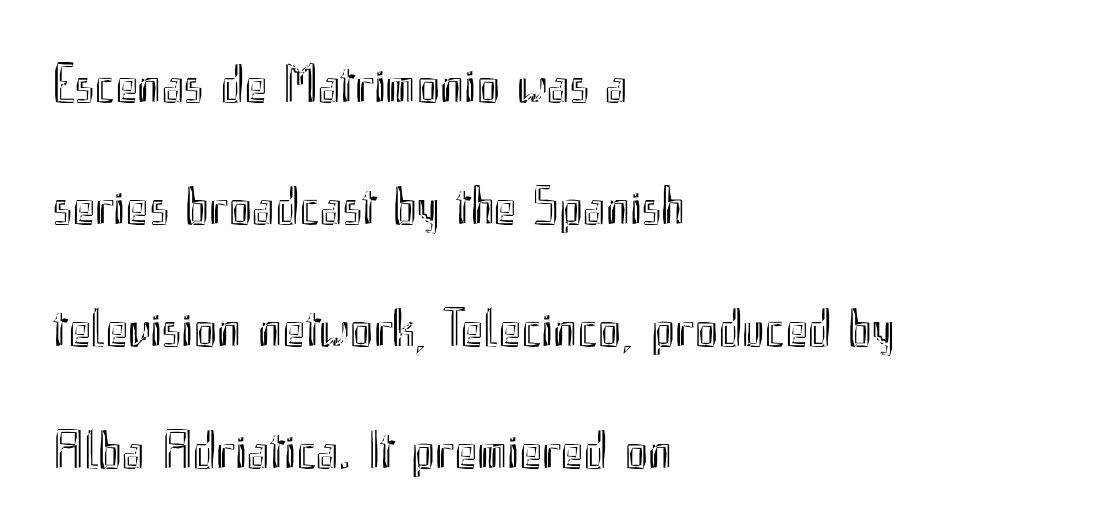
{"italic": "no", "width": "condensed", "x_height": "small", "monospaced": "no", "underline": "no", "align": "left", "line_spacing": "loose", "line_spacing_ratio": 2.26, "letter_spacing": "normal", "letter_spacing_em": 0.0, "glyph_px": 54}
